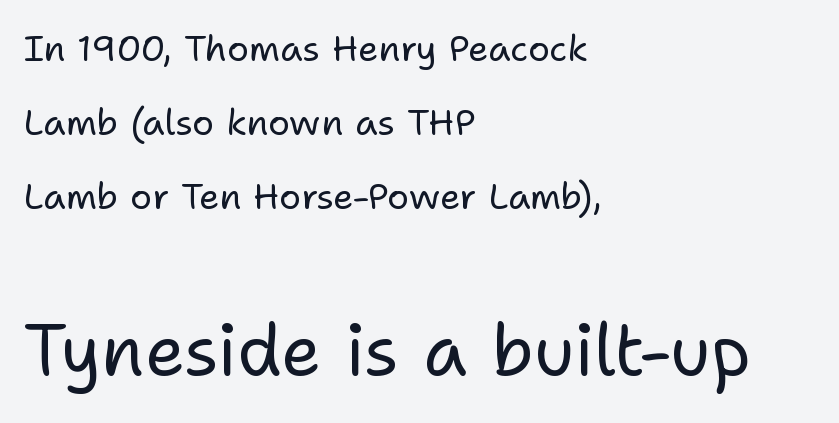
The line-height multiplier appears high, well above default. Are there feet on the stems? There aren't — it's a sans. Unmarked baselines from the first word to the last. If you squint, the bottom block still reads clearly — it's the larger of the two. All the whitespace from short lines collects on the right.
